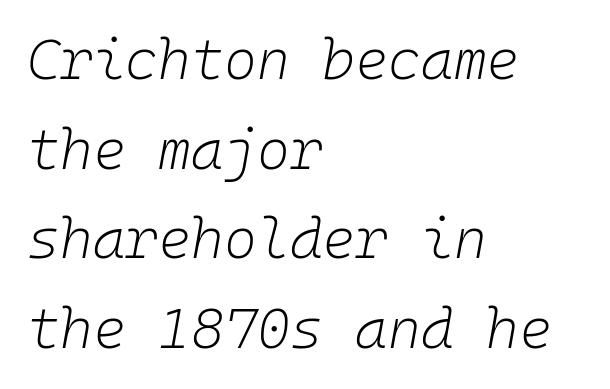
{"italic": "yes", "lean": "right", "slant_degrees": 10, "bold": "no", "weight": "light", "width": "normal", "stroke_contrast": "low", "x_height": "medium", "monospaced": "yes", "underline": "no", "align": "left", "line_spacing": "normal", "line_spacing_ratio": 1.6, "letter_spacing": "normal", "letter_spacing_em": 0.0, "glyph_px": 56}
